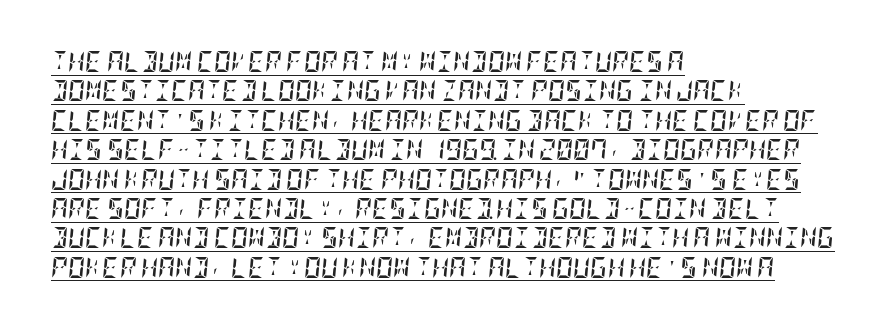
The image shows 21 px bold type, italic (leaning right); set left-aligned, normal line spacing (1.4x), normal letter spacing, underlined.
